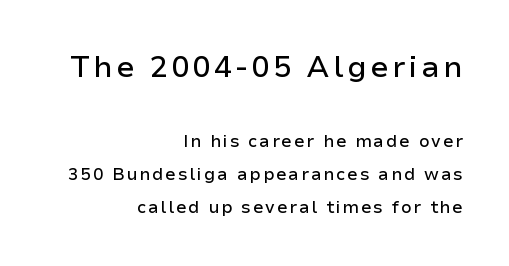
{"serif": "no", "italic": "no", "width": "normal", "stroke_contrast": "low", "x_height": "medium", "monospaced": "no", "underline": "no", "align": "right", "line_spacing": "loose", "line_spacing_ratio": 1.96, "larger_block": "first", "size_ratio": 1.76, "glyph_px": 30}
